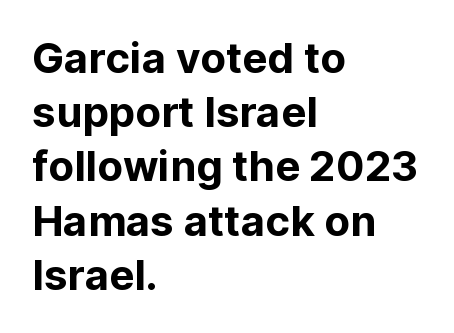
Does the copy run flush right? No — it runs flush left. Tracking value appears to be zero — textbook default spacing. The lines sit at an ordinary, default distance from one another. Nobody drew a line under any word here. Do the characters align in a grid? No, the font is proportional. No italicization has been applied; the sample stays upright.
